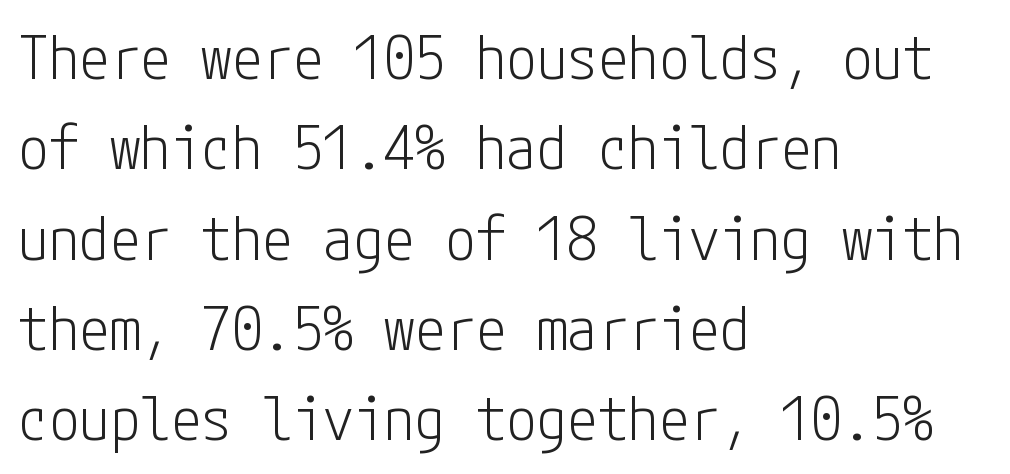
{"serif": "no", "italic": "no", "bold": "no", "weight": "light", "width": "condensed", "stroke_contrast": "low", "x_height": "medium", "underline": "no", "align": "left", "line_spacing": "normal", "line_spacing_ratio": 1.48, "letter_spacing": "normal", "letter_spacing_em": 0.0, "glyph_px": 61}
